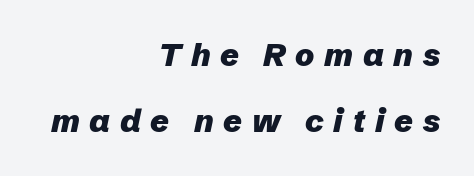
Q: Is the text bold? A: Yes.
Q: Is the text italic (slanted)? A: Yes, it leans right by about 12 degrees.
Q: Is the text underlined? A: No.
Q: How is the paragraph aligned? A: Right-aligned.
Q: Is the spacing between letters normal or unusually wide? A: Unusually wide.
Q: Is the spacing between lines tight, normal or loose? A: Loose.
Q: Width (condensed, normal, or wide)? A: Normal.
Q: Stroke contrast? A: Low.
Q: x-height? A: Medium.
Q: Monospaced? A: No.
